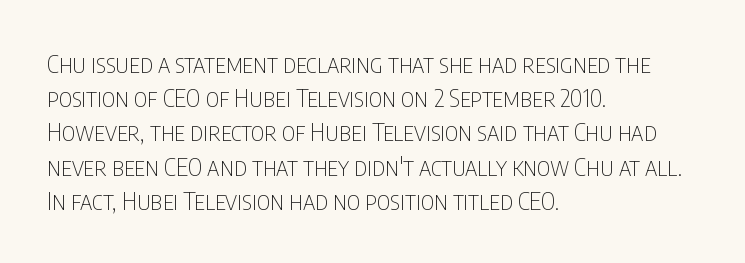
{"italic": "no", "bold": "no", "underline": "no", "align": "left", "line_spacing": "normal", "line_spacing_ratio": 1.37, "letter_spacing": "normal", "letter_spacing_em": 0.0, "glyph_px": 25}
